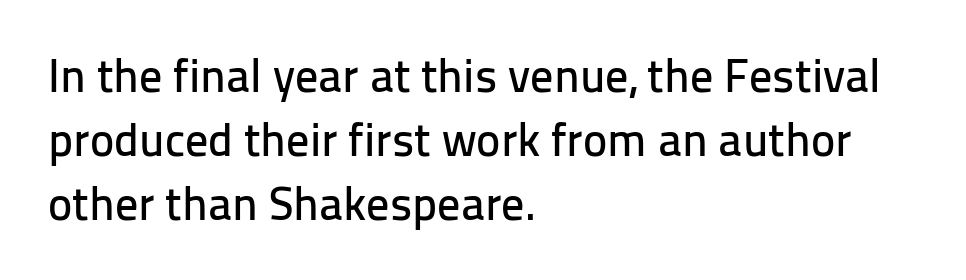
{"serif": "no", "italic": "no", "width": "normal", "stroke_contrast": "low", "x_height": "medium", "monospaced": "no", "underline": "no", "align": "left", "line_spacing": "normal", "line_spacing_ratio": 1.39, "letter_spacing": "normal", "letter_spacing_em": 0.0, "glyph_px": 46}
